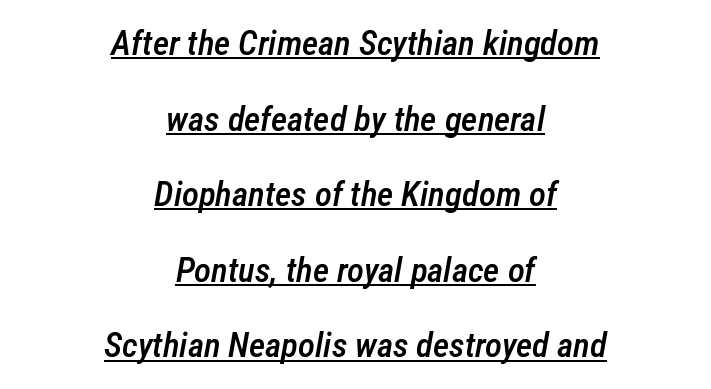
The image shows 35 px semibold, condensed type, italic (leaning right); set centered, loose line spacing (2.16x), normal letter spacing, underlined; low stroke contrast and a medium x-height.
